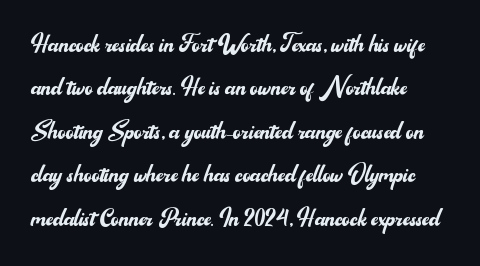
{"serif": "no", "bold": "no", "weight": "regular", "width": "normal", "stroke_contrast": "medium", "x_height": "small", "monospaced": "no", "underline": "no", "align": "left", "line_spacing": "normal", "line_spacing_ratio": 1.45, "letter_spacing": "normal", "letter_spacing_em": 0.0, "glyph_px": 30}
